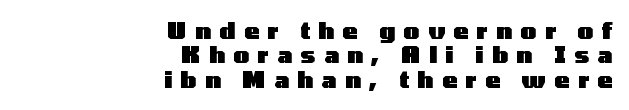
Q: Is the text bold? A: Yes.
Q: Is the text italic (slanted)? A: No, it is upright.
Q: Is the text underlined? A: No.
Q: How is the paragraph aligned? A: Right-aligned.
Q: Is the spacing between letters normal or unusually wide? A: Unusually wide.
Q: Is the spacing between lines tight, normal or loose? A: Tight.
